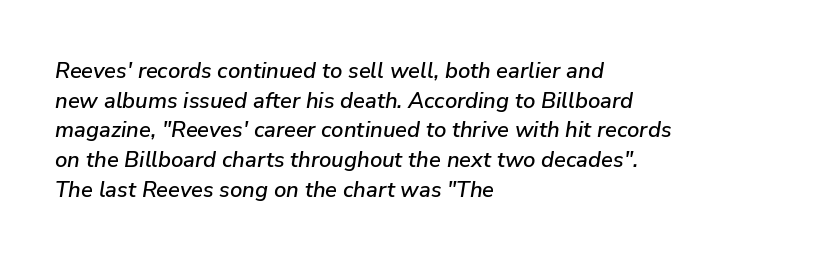
{"italic": "yes", "lean": "right", "slant_degrees": 9, "underline": "no", "align": "left", "line_spacing": "normal", "line_spacing_ratio": 1.35, "letter_spacing": "normal", "letter_spacing_em": 0.0, "glyph_px": 22}
